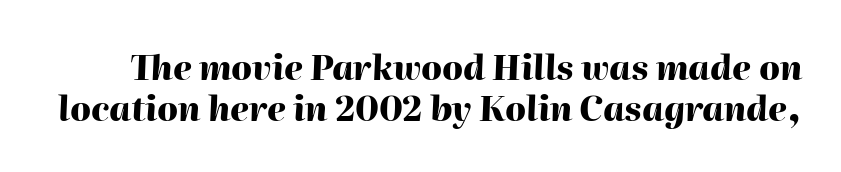
Q: Is the text bold? A: Yes.
Q: Is the text italic (slanted)? A: Yes, it leans right by about 2 degrees.
Q: Is the text underlined? A: No.
Q: Is the spacing between letters normal or unusually wide? A: Normal.
Q: Width (condensed, normal, or wide)? A: Normal.
Q: Stroke contrast? A: High.
Q: x-height? A: Medium.
Q: Monospaced? A: No.
